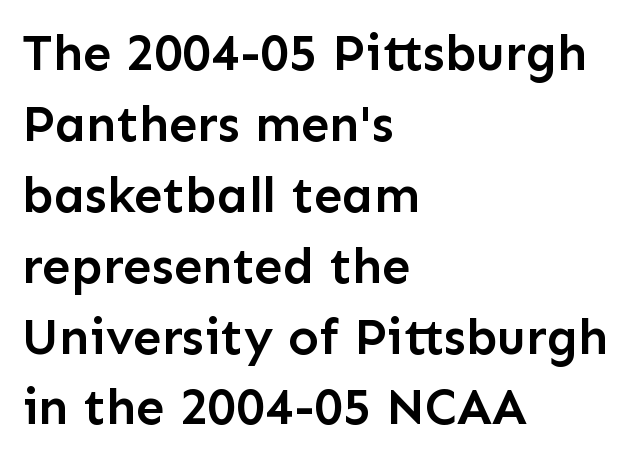
Typographic density is moderately raised because the face is semibold. Does the type have serifs? No, each stem ends abruptly. The vertical gap from one line to the next is medium. Plain, unruled lines of type. Proportional: the letters do not fall into vertical columns.
